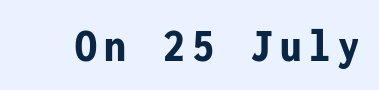
Q: Is the text bold? A: Yes.
Q: Is the text italic (slanted)? A: No, it is upright.
Q: Is the typeface a serif or a sans-serif typeface? A: Sans-serif.
Q: Is the text underlined? A: No.
Q: Width (condensed, normal, or wide)? A: Condensed.
Q: Stroke contrast? A: Low.
Q: x-height? A: Medium.
Q: Monospaced? A: Yes.
